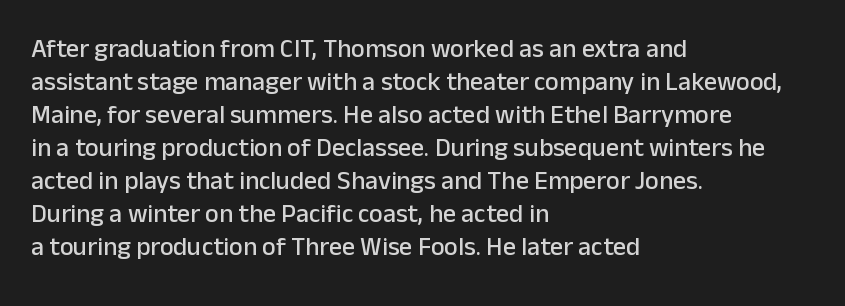
The foot of each line stays bare and open. Leading matches the norm, producing a regular column. The paragraph shown leans on its left margin. The gaps between neighbouring characters are ordinary and unremarkable. Italic? Not at all — the glyphs are vertical.
